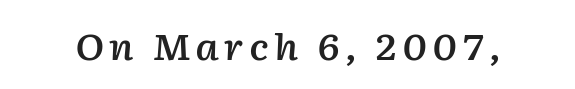
{"italic": "yes", "lean": "right", "slant_degrees": 2, "bold": "semi", "weight": "semibold", "width": "normal", "stroke_contrast": "low", "x_height": "medium", "monospaced": "no", "underline": "no", "glyph_px": 36}
